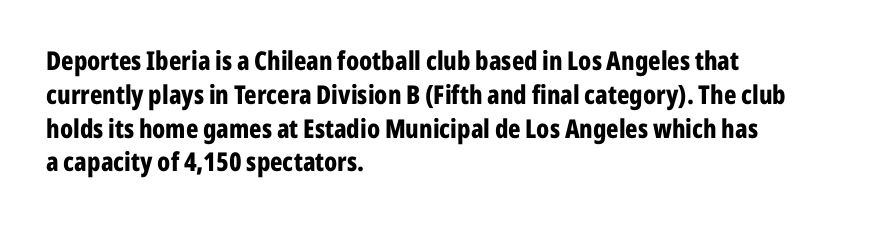
Q: Is the text bold? A: Yes.
Q: Is the text italic (slanted)? A: No, it is upright.
Q: Is the text underlined? A: No.
Q: How is the paragraph aligned? A: Left-aligned.
Q: Is the spacing between letters normal or unusually wide? A: Normal.
Q: Is the spacing between lines tight, normal or loose? A: Normal.
